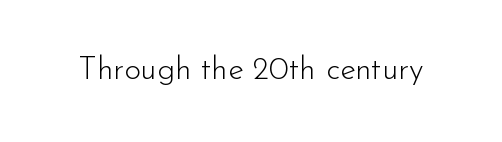
Q: Is the text bold? A: No.
Q: Is the text italic (slanted)? A: No, it is upright.
Q: Is the typeface a serif or a sans-serif typeface? A: Sans-serif.
Q: Is the text underlined? A: No.
Q: Is the spacing between letters normal or unusually wide? A: Normal.
Q: Width (condensed, normal, or wide)? A: Normal.
Q: Stroke contrast? A: Low.
Q: x-height? A: Small.
Q: Monospaced? A: No.
